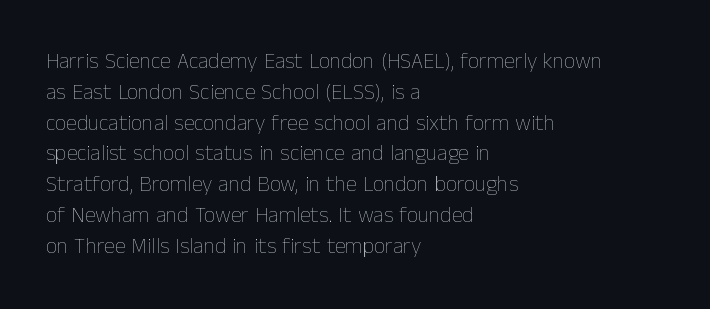
{"italic": "no", "bold": "no", "underline": "no", "align": "left", "line_spacing": "normal", "line_spacing_ratio": 1.4, "letter_spacing": "normal", "letter_spacing_em": 0.0, "glyph_px": 22}
